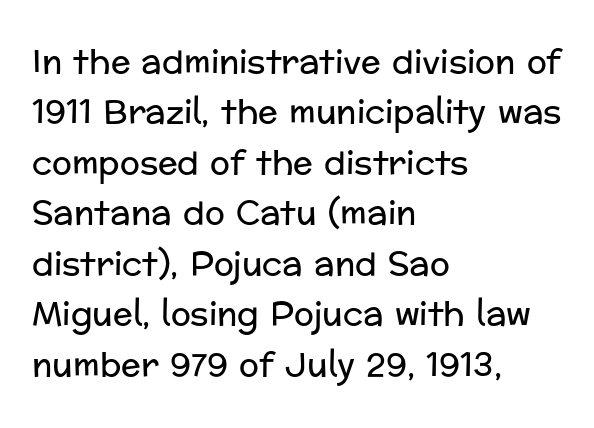
{"serif": "no", "italic": "no", "bold": "no", "weight": "regular", "width": "normal", "stroke_contrast": "low", "x_height": "medium", "monospaced": "no", "underline": "no", "align": "left", "line_spacing": "normal", "line_spacing_ratio": 1.53, "letter_spacing": "normal", "letter_spacing_em": 0.0, "glyph_px": 33}
